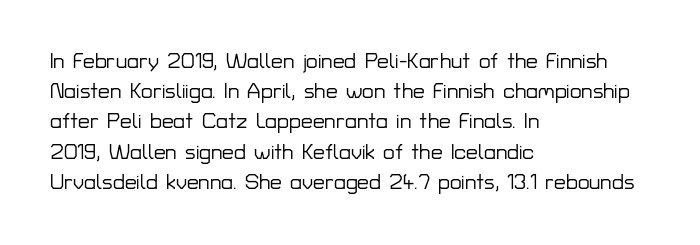
Q: Is the text italic (slanted)? A: No, it is upright.
Q: Is the text underlined? A: No.
Q: How is the paragraph aligned? A: Left-aligned.
Q: Is the spacing between letters normal or unusually wide? A: Normal.
Q: Is the spacing between lines tight, normal or loose? A: Normal.
